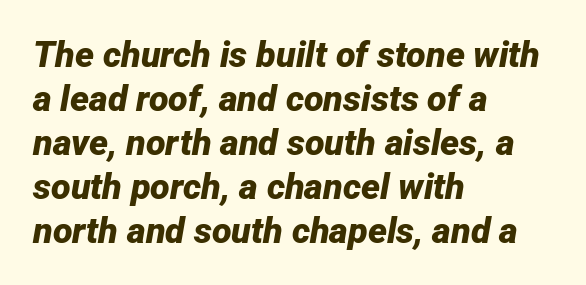
Letters rest on an invisible, unmarked baseline. When letters slant like this, we call the style italic. The passage shown is typed in a proportional face where columns would drift. No extra tracking has been applied to these lines. Heavy-handed strokes throughout: this text is bold.
